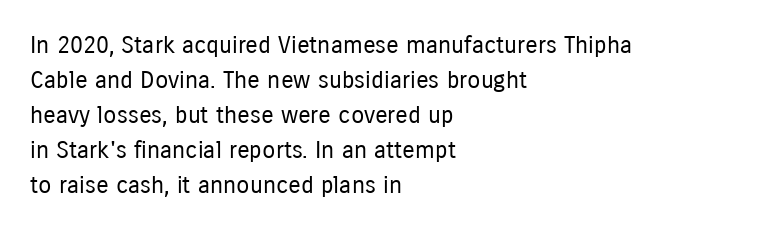
{"italic": "no", "bold": "no", "underline": "no", "align": "left", "line_spacing": "normal", "line_spacing_ratio": 1.46, "letter_spacing": "normal", "letter_spacing_em": 0.0, "glyph_px": 24}
